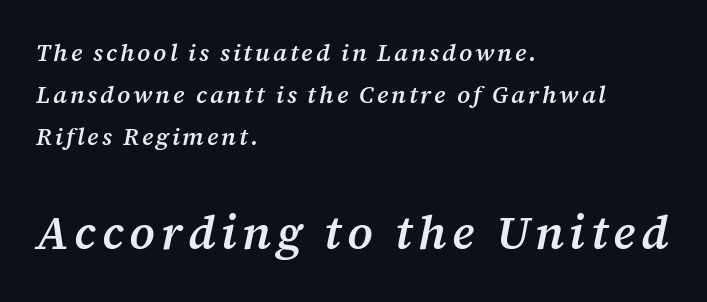
{"serif": "yes", "italic": "yes", "lean": "right", "slant_degrees": 12, "bold": "semi", "weight": "semibold", "width": "normal", "stroke_contrast": "medium", "x_height": "medium", "monospaced": "no", "underline": "no", "align": "left", "line_spacing_ratio": 1.76, "larger_block": "second", "size_ratio": 1.96, "glyph_px": 47}
